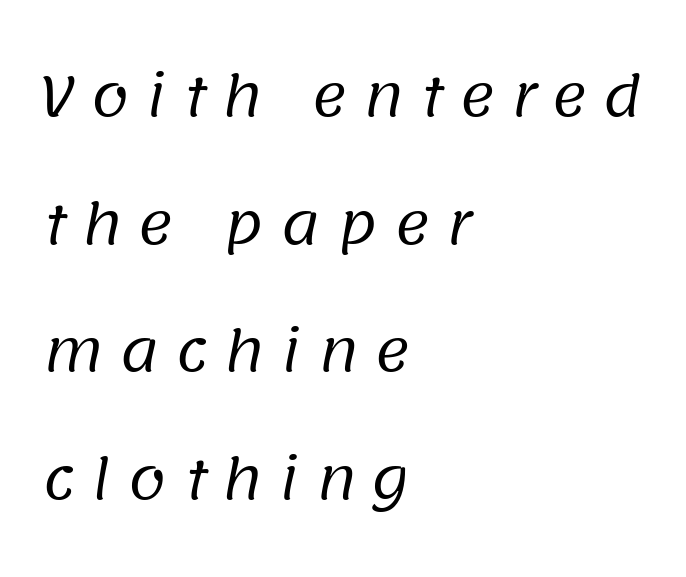
{"serif": "no", "bold": "no", "weight": "regular", "width": "normal", "stroke_contrast": "low", "x_height": "large", "monospaced": "no", "underline": "no", "align": "left", "line_spacing": "loose", "line_spacing_ratio": 2.32, "letter_spacing": "wide", "letter_spacing_em": 0.28, "glyph_px": 55}
